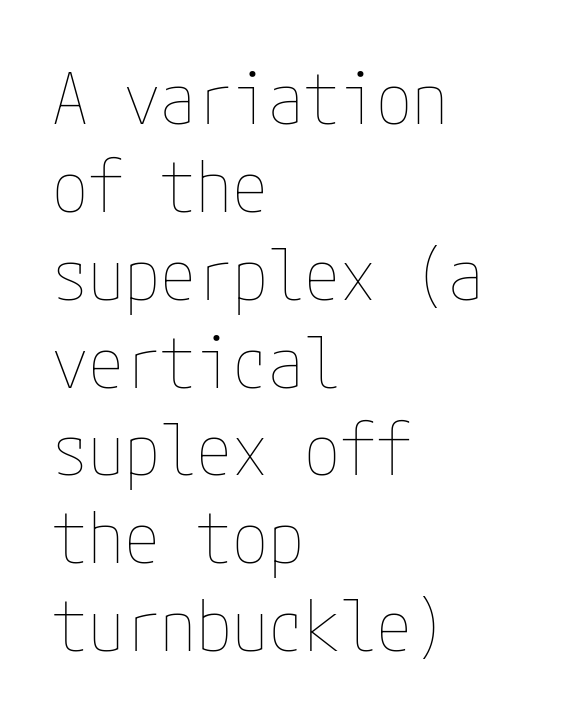
Q: Is the text bold? A: No.
Q: Is the text italic (slanted)? A: No, it is upright.
Q: Is the text underlined? A: No.
Q: How is the paragraph aligned? A: Left-aligned.
Q: Is the spacing between letters normal or unusually wide? A: Normal.
Q: Width (condensed, normal, or wide)? A: Condensed.
Q: Stroke contrast? A: Low.
Q: x-height? A: Medium.
